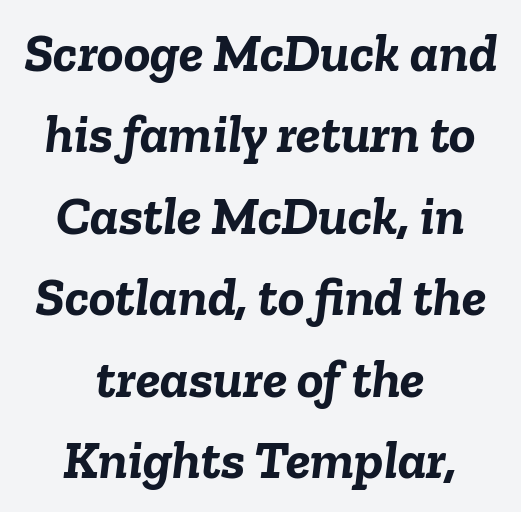
The image shows 55 px semibold type, italic (leaning right); set centered, normal line spacing (1.48x), normal letter spacing, not underlined; low stroke contrast and a medium x-height.
